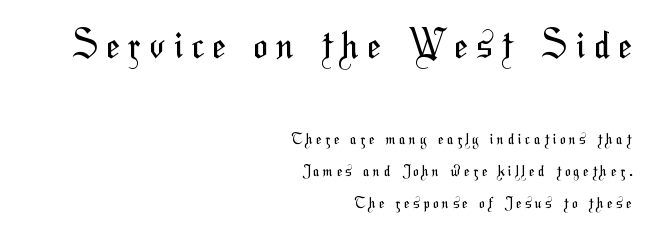
{"serif": "no", "bold": "no", "weight": "regular", "width": "condensed", "stroke_contrast": "medium", "x_height": "medium", "monospaced": "no", "underline": "no", "align": "right", "line_spacing": "loose", "line_spacing_ratio": 2.16, "letter_spacing": "wide", "letter_spacing_em": 0.25, "larger_block": "first", "size_ratio": 2.47, "glyph_px": 37}
